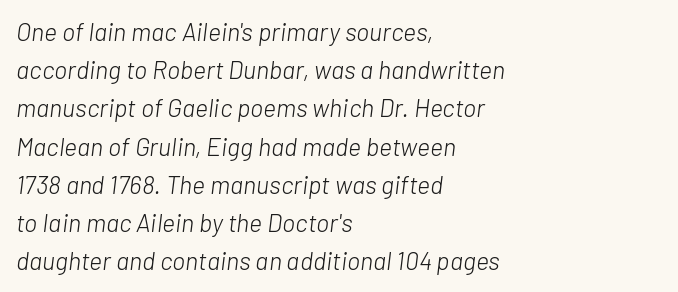
Clear beneath every line of the passage. The line texture is even and compact thanks to regular tracking. Which margin do the lines hug? The left one — the right edge is uneven. The typesetting does not lean heavy: it is not bold. The axis of the letterforms is tilted away from vertical.
